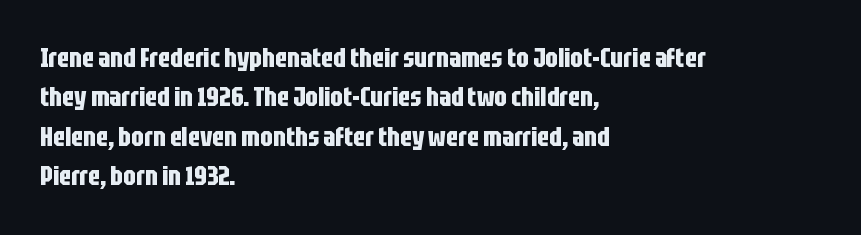
{"italic": "no", "bold": "yes", "underline": "no", "align": "left", "line_spacing": "normal", "line_spacing_ratio": 1.46, "letter_spacing": "normal", "letter_spacing_em": 0.0, "glyph_px": 27}
